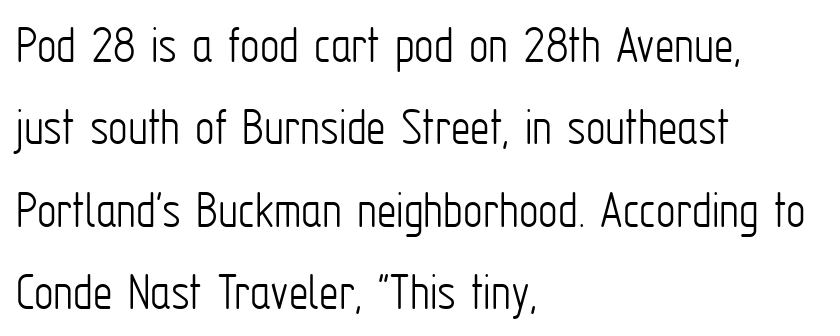
The image shows 55 px light, condensed sans-serif type, upright; set left-aligned, normal line spacing (1.5x), normal letter spacing, not underlined; low stroke contrast and a medium x-height.
